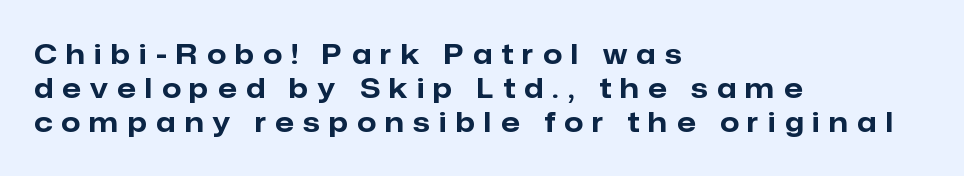
Q: Is the text bold? A: Yes.
Q: Is the text italic (slanted)? A: No, it is upright.
Q: Is the text underlined? A: No.
Q: How is the paragraph aligned? A: Left-aligned.
Q: Is the spacing between letters normal or unusually wide? A: Unusually wide.
Q: Is the spacing between lines tight, normal or loose? A: Normal.
